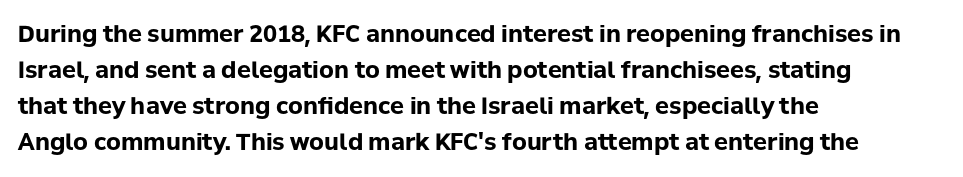
{"italic": "no", "bold": "yes", "underline": "no", "align": "left", "line_spacing": "normal", "line_spacing_ratio": 1.57, "letter_spacing": "normal", "letter_spacing_em": 0.0, "glyph_px": 23}
